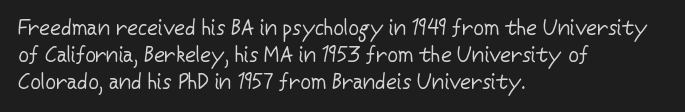
{"italic": "no", "bold": "no", "underline": "no", "align": "left", "line_spacing": "normal", "line_spacing_ratio": 1.28, "letter_spacing": "normal", "letter_spacing_em": 0.0, "glyph_px": 21}
